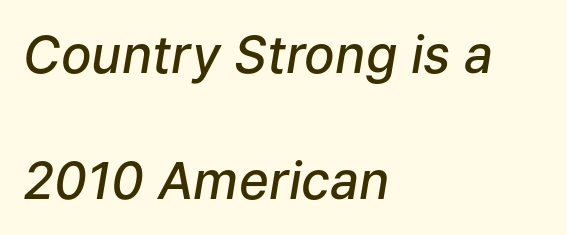
The image shows 51 px semibold type, italic (leaning right); set left-aligned, loose line spacing (2.47x), normal letter spacing, not underlined; low stroke contrast and a medium x-height.
